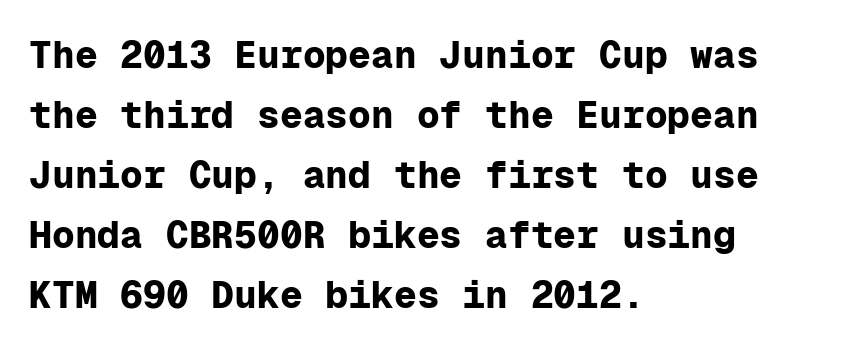
Characters follow at the spacing the type designer built in. A bare baseline throughout the passage. Nothing sits at the stroke ends, so this counts as sans-serif. This sample keeps an unexceptional amount of space between lines.
